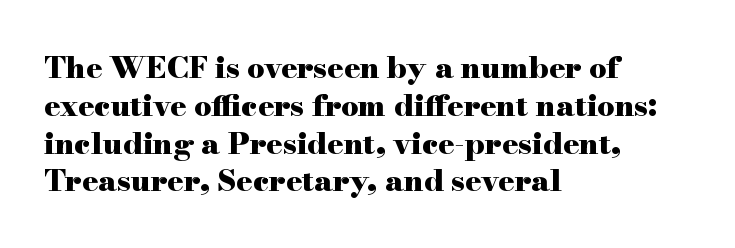
Compared with typical paragraphs, the rows here are spaced about the same. The specimen reads as upright at a glance. Nothing unusual about the tracking: characters are spaced as the font intends. The letters carry serifs — small finishing strokes at the ends of their stems. Line starts are locked; line ends wander. Typesetter's note: full bold, strokes at maximum text heaviness.
